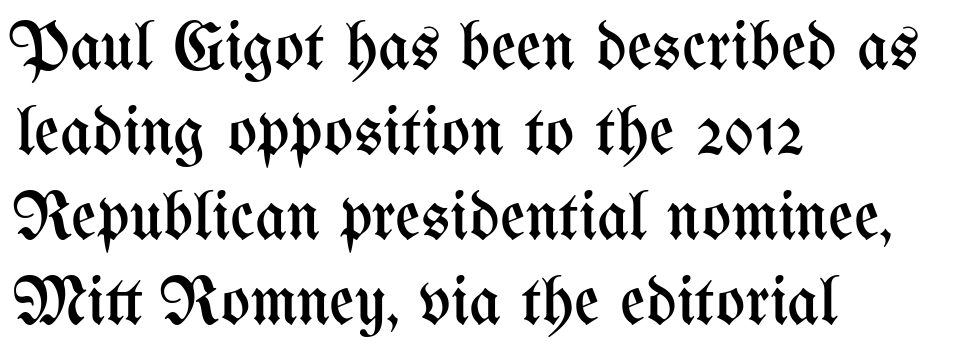
{"italic": "no", "bold": "no", "weight": "regular", "width": "condensed", "stroke_contrast": "medium", "x_height": "medium", "monospaced": "no", "underline": "no", "align": "left", "line_spacing_ratio": 1.23, "letter_spacing": "normal", "letter_spacing_em": 0.0, "glyph_px": 69}
